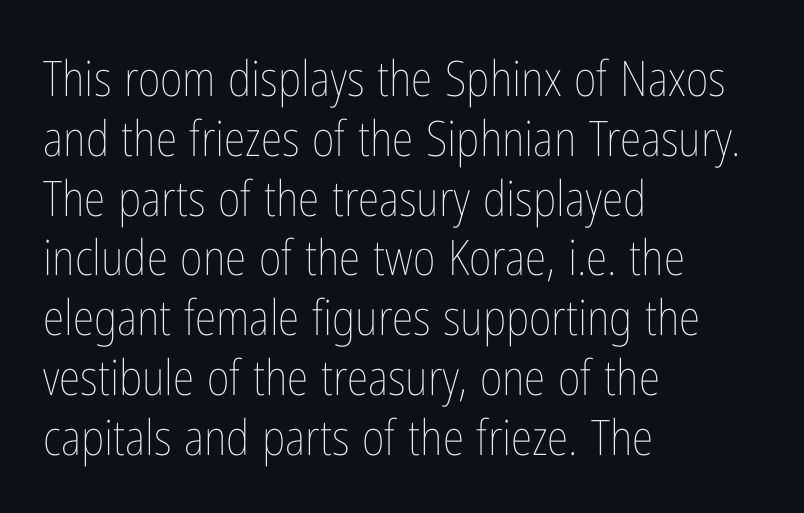
{"italic": "no", "bold": "no", "weight": "thin", "width": "condensed", "stroke_contrast": "low", "x_height": "medium", "monospaced": "no", "underline": "no", "align": "left", "line_spacing_ratio": 1.22, "letter_spacing": "normal", "letter_spacing_em": 0.0, "glyph_px": 49}
